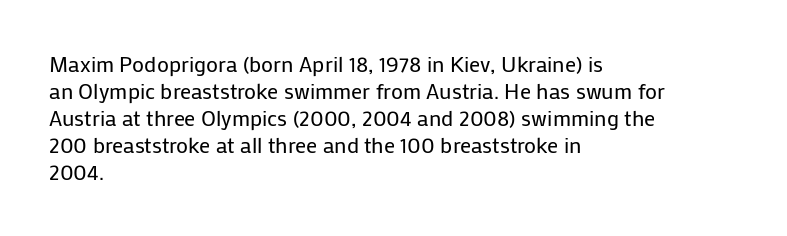
The image shows 22 px text type, upright; set left-aligned, line spacing 1.23x, normal letter spacing, not underlined.
